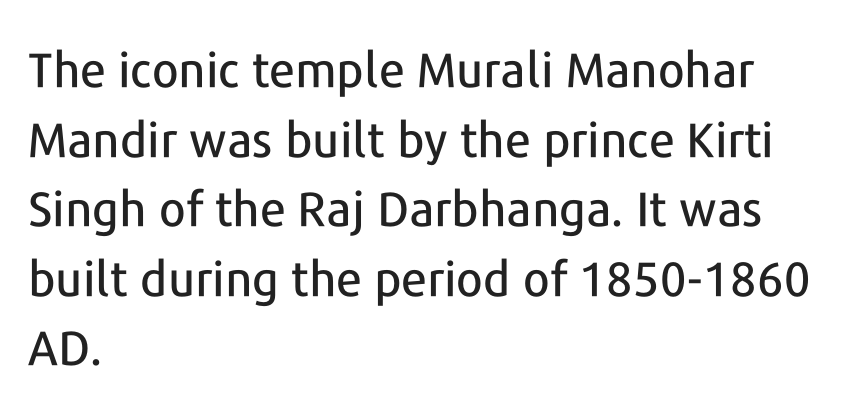
{"serif": "no", "italic": "no", "width": "normal", "stroke_contrast": "low", "x_height": "medium", "monospaced": "no", "underline": "no", "align": "left", "line_spacing": "normal", "line_spacing_ratio": 1.45, "letter_spacing": "normal", "letter_spacing_em": 0.0, "glyph_px": 48}
